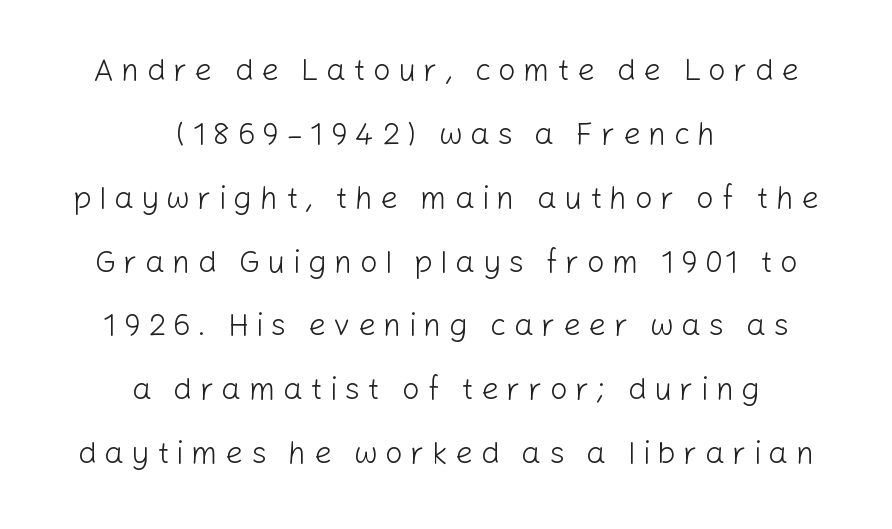
The image shows 31 px light sans-serif type, upright; set centered, loose line spacing (2.06x), unusually wide letter spacing (+0.24 em), not underlined; low stroke contrast and a medium x-height.
